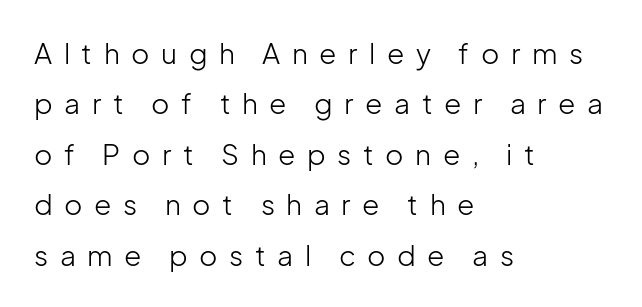
Varying glyph widths throughout — classic text-font behaviour. The font is comparable to plain body text, perhaps lighter. Words appear elongated and porous because spacing is wide. Typeset ragged right — the left edge is the straight one.
